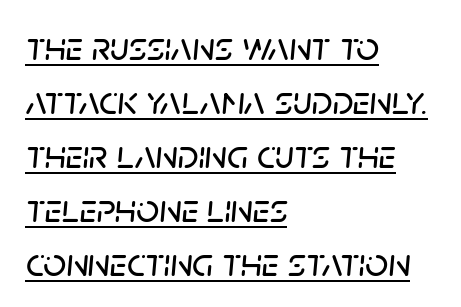
The image shows 40 px text type, italic (leaning right); set left-aligned, normal line spacing (1.35x), normal letter spacing, underlined; low stroke contrast and a large x-height.
